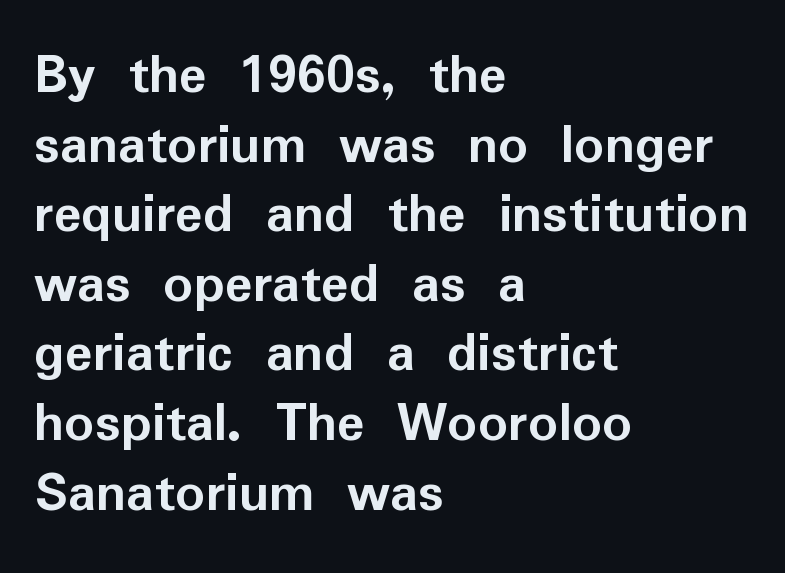
Q: Is the text bold? A: Yes.
Q: Is the text italic (slanted)? A: No, it is upright.
Q: Is the typeface a serif or a sans-serif typeface? A: Sans-serif.
Q: Is the text underlined? A: No.
Q: How is the paragraph aligned? A: Left-aligned.
Q: Is the spacing between letters normal or unusually wide? A: Normal.
Q: Width (condensed, normal, or wide)? A: Normal.
Q: Stroke contrast? A: Low.
Q: x-height? A: Medium.
Q: Monospaced? A: No.
